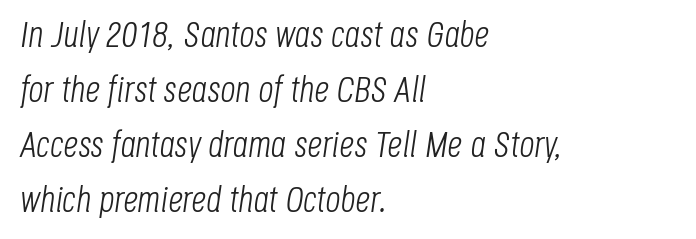
{"italic": "yes", "lean": "right", "slant_degrees": 8, "bold": "no", "weight": "light", "width": "condensed", "stroke_contrast": "low", "x_height": "large", "monospaced": "no", "underline": "no", "align": "left", "line_spacing": "normal", "line_spacing_ratio": 1.49, "letter_spacing": "normal", "letter_spacing_em": 0.0, "glyph_px": 37}
